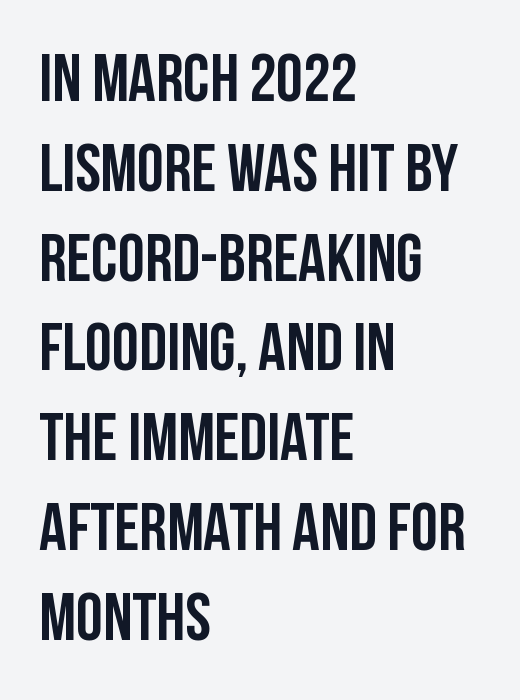
Q: Is the text italic (slanted)? A: No, it is upright.
Q: Is the typeface a serif or a sans-serif typeface? A: Sans-serif.
Q: Is the text underlined? A: No.
Q: How is the paragraph aligned? A: Left-aligned.
Q: Is the spacing between letters normal or unusually wide? A: Normal.
Q: Is the spacing between lines tight, normal or loose? A: Normal.
Q: Width (condensed, normal, or wide)? A: Condensed.
Q: Stroke contrast? A: Low.
Q: x-height? A: Large.
Q: Monospaced? A: No.
